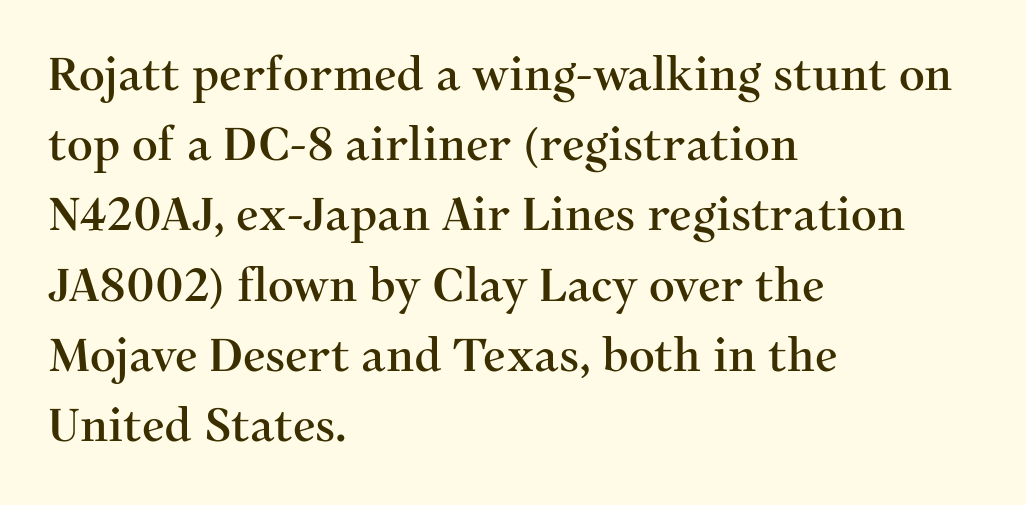
{"serif": "yes", "italic": "no", "width": "normal", "stroke_contrast": "medium", "x_height": "medium", "monospaced": "no", "underline": "no", "align": "left", "line_spacing": "normal", "line_spacing_ratio": 1.56, "letter_spacing": "normal", "letter_spacing_em": 0.0, "glyph_px": 45}
